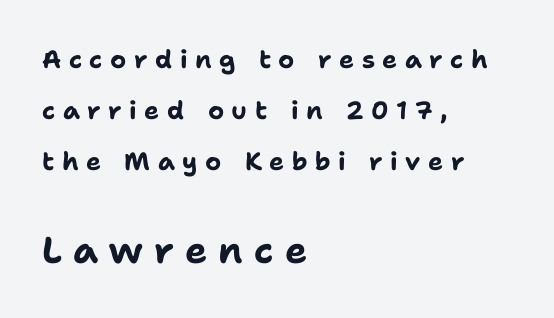
Q: Is the text bold? A: Yes.
Q: Is the text italic (slanted)? A: No, it is upright.
Q: Is the typeface a serif or a sans-serif typeface? A: Sans-serif.
Q: Is the text underlined? A: No.
Q: How is the paragraph aligned? A: Left-aligned.
Q: Is the spacing between letters normal or unusually wide? A: Unusually wide.
Q: Is the spacing between lines tight, normal or loose? A: Loose.
Q: Which block of text is set in a larger size, the first (top) or the second (bottom)? A: The second (bottom) one.
Q: Width (condensed, normal, or wide)? A: Normal.
Q: Stroke contrast? A: Low.
Q: x-height? A: Medium.
Q: Monospaced? A: No.
